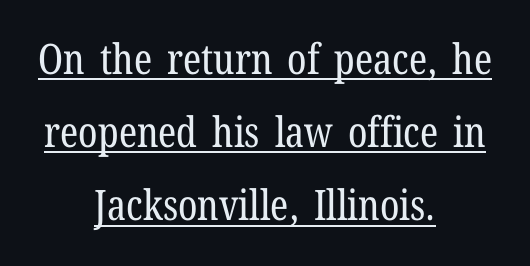
In terms of posture, this sample is upright. Here the designer chose a conventional face with non-uniform glyph widths. To sum up the face: it has serifs. Students, note that the glyphs here touch the page at normal intervals.
